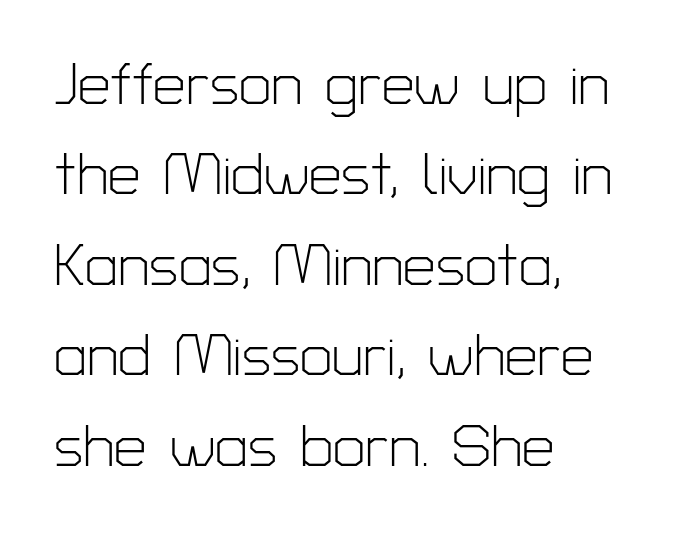
The image shows 58 px light sans-serif type, upright; set left-aligned, normal line spacing (1.56x), normal letter spacing, not underlined; low stroke contrast and a medium x-height.
